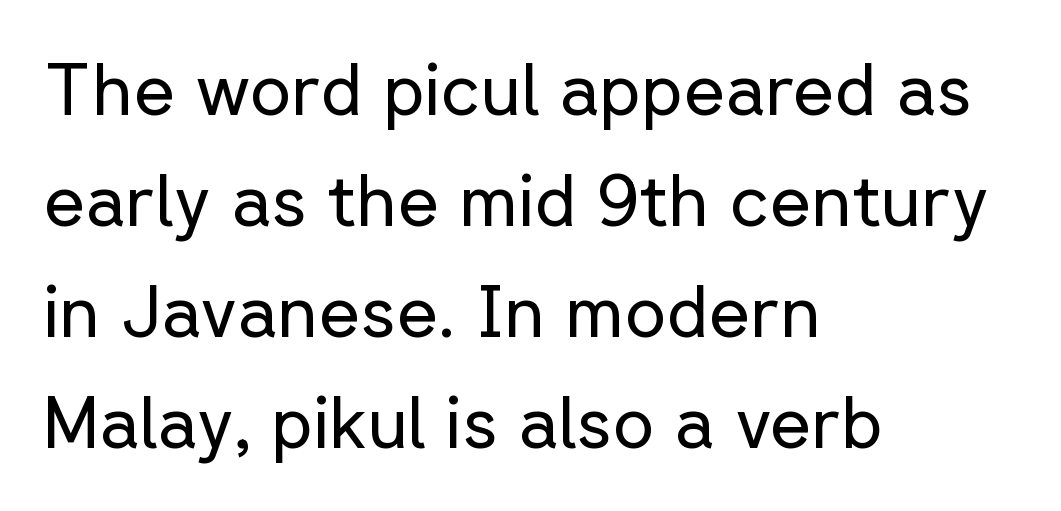
The image shows 72 px regular-weight sans-serif type, upright; set left-aligned, normal line spacing (1.54x), normal letter spacing, not underlined; low stroke contrast and a medium x-height.
